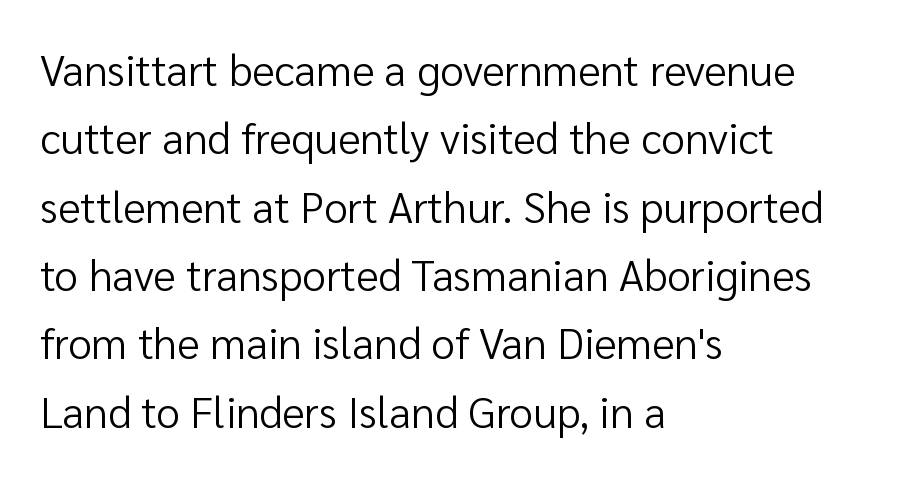
Q: Is the text bold? A: No.
Q: Is the text italic (slanted)? A: No, it is upright.
Q: Is the typeface a serif or a sans-serif typeface? A: Sans-serif.
Q: Is the text underlined? A: No.
Q: How is the paragraph aligned? A: Left-aligned.
Q: Is the spacing between letters normal or unusually wide? A: Normal.
Q: Is the spacing between lines tight, normal or loose? A: Normal.
Q: Width (condensed, normal, or wide)? A: Normal.
Q: Stroke contrast? A: Low.
Q: x-height? A: Medium.
Q: Monospaced? A: No.
